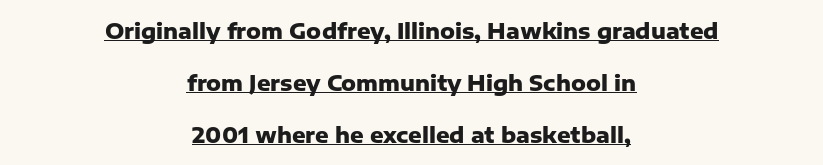
Q: Is the text bold? A: Yes.
Q: Is the text italic (slanted)? A: No, it is upright.
Q: Is the text underlined? A: Yes.
Q: How is the paragraph aligned? A: Centered.
Q: Is the spacing between letters normal or unusually wide? A: Normal.
Q: Is the spacing between lines tight, normal or loose? A: Loose.
